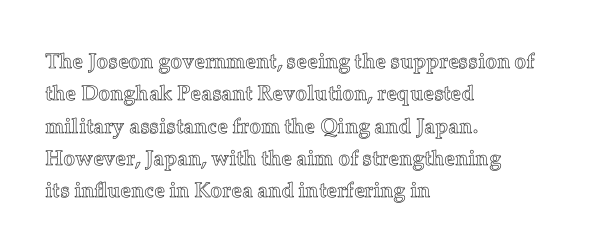
The image shows 21 px text type, upright; set left-aligned, normal line spacing (1.54x), normal letter spacing, not underlined.
